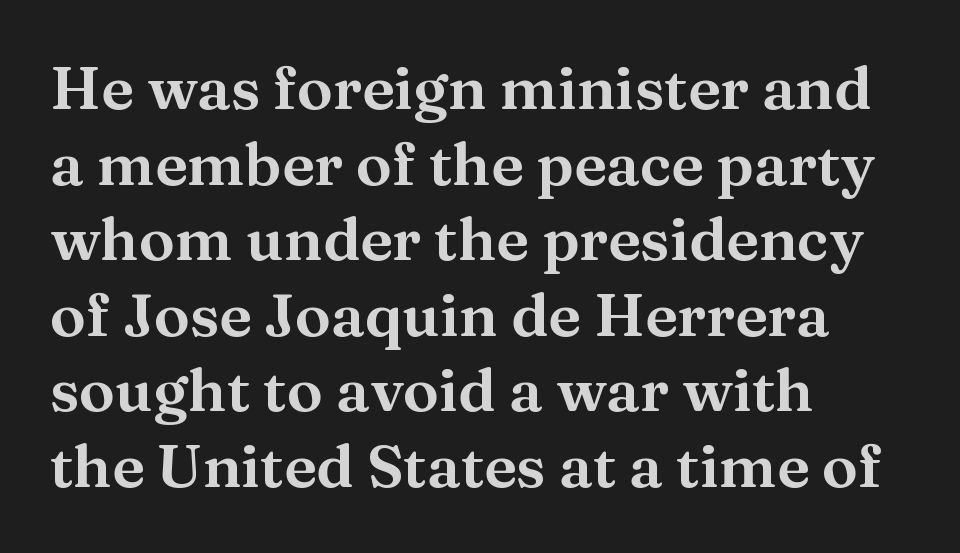
{"serif": "yes", "italic": "no", "width": "wide", "stroke_contrast": "medium", "x_height": "medium", "monospaced": "no", "underline": "no", "align": "left", "line_spacing": "normal", "line_spacing_ratio": 1.26, "letter_spacing": "normal", "letter_spacing_em": 0.0, "glyph_px": 60}
